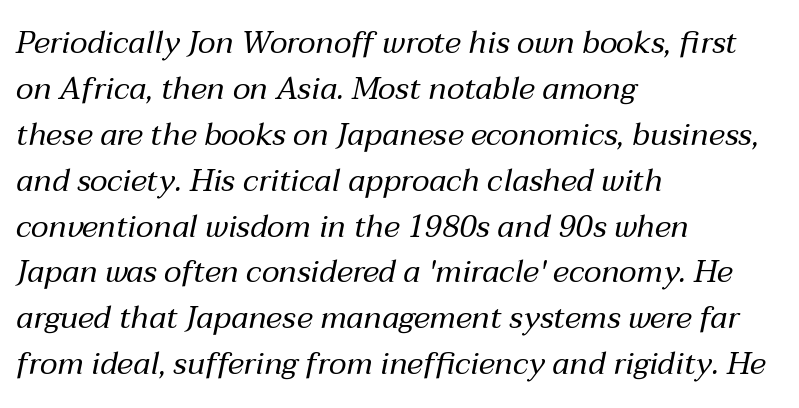
The image shows 31 px regular-weight type, italic (leaning right); set left-aligned, normal line spacing (1.48x), normal letter spacing, not underlined; medium stroke contrast and a medium x-height.
